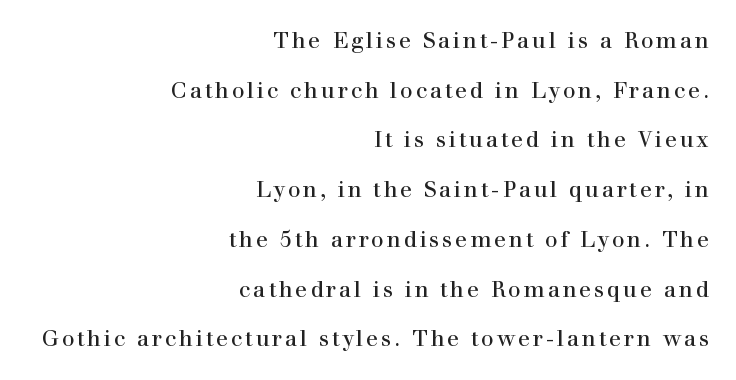
Q: Is the text bold? A: No.
Q: Is the text italic (slanted)? A: No, it is upright.
Q: Is the text underlined? A: No.
Q: How is the paragraph aligned? A: Right-aligned.
Q: Is the spacing between lines tight, normal or loose? A: Loose.
